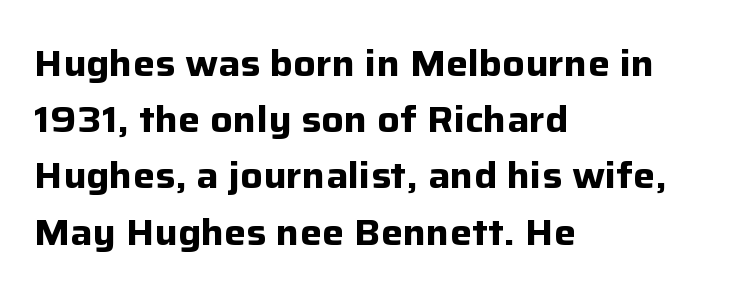
Q: Is the text bold? A: Yes.
Q: Is the text italic (slanted)? A: No, it is upright.
Q: Is the typeface a serif or a sans-serif typeface? A: Sans-serif.
Q: Is the text underlined? A: No.
Q: How is the paragraph aligned? A: Left-aligned.
Q: Is the spacing between letters normal or unusually wide? A: Normal.
Q: Is the spacing between lines tight, normal or loose? A: Normal.
Q: Width (condensed, normal, or wide)? A: Normal.
Q: Stroke contrast? A: Low.
Q: x-height? A: Medium.
Q: Monospaced? A: No.
